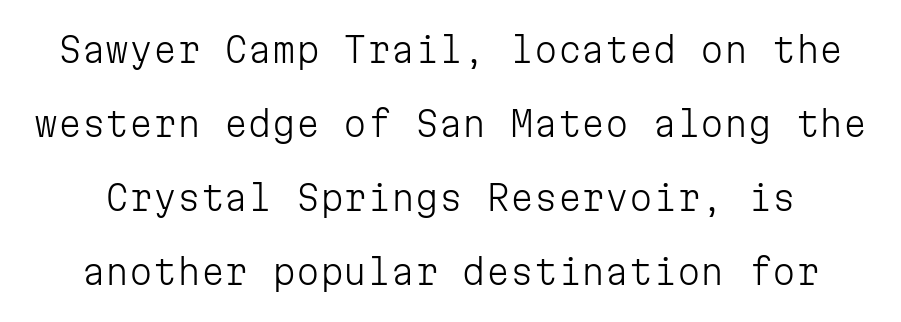
Q: Is the text bold? A: No.
Q: Is the text italic (slanted)? A: No, it is upright.
Q: Is the typeface a serif or a sans-serif typeface? A: Sans-serif.
Q: Is the text underlined? A: No.
Q: Is the spacing between letters normal or unusually wide? A: Normal.
Q: Is the spacing between lines tight, normal or loose? A: Loose.
Q: Width (condensed, normal, or wide)? A: Normal.
Q: Stroke contrast? A: Low.
Q: x-height? A: Medium.
Q: Monospaced? A: Yes.
